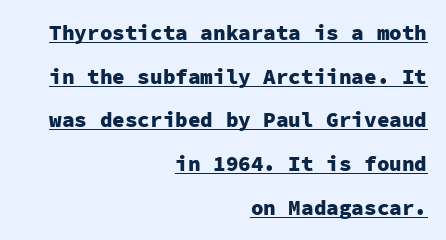
{"italic": "no", "bold": "yes", "underline": "yes", "align": "right", "line_spacing": "loose", "line_spacing_ratio": 2.08, "letter_spacing": "normal", "letter_spacing_em": 0.0, "glyph_px": 21}
